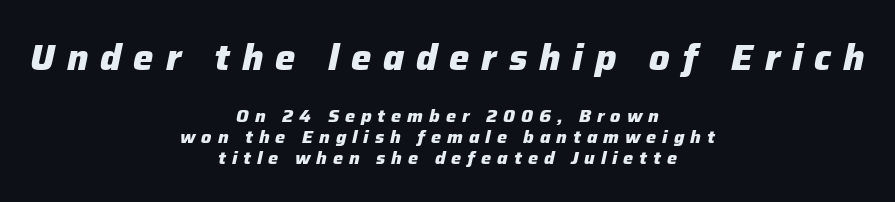
The image shows 36 px heavy type, italic (leaning right); set centered, line spacing 1.19x, unusually wide letter spacing (+0.33 em), not underlined; the first (top) block is 2.0x larger; low stroke contrast and a medium x-height.
